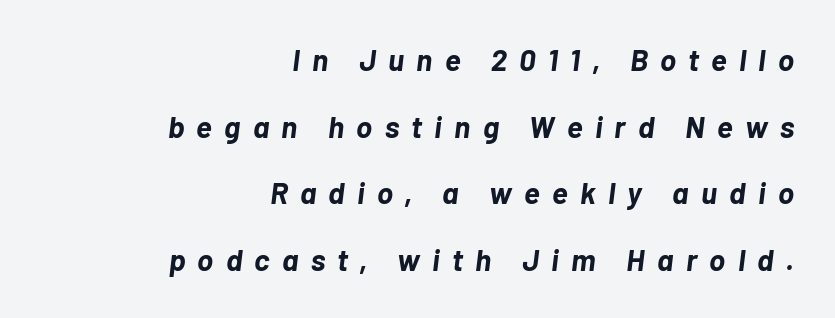
Spacing verdict: proportional, widths tailored to each character. Unmarked baselines from the first word to the last. Is there much room between lines? Yes — plenty of vertical air separates them. Characters are canted at an angle relative to the baseline's perpendicular. Caption: bold face, heavy strokes. Visually the block forms a straight wall on the right and a jagged coastline on the left.
